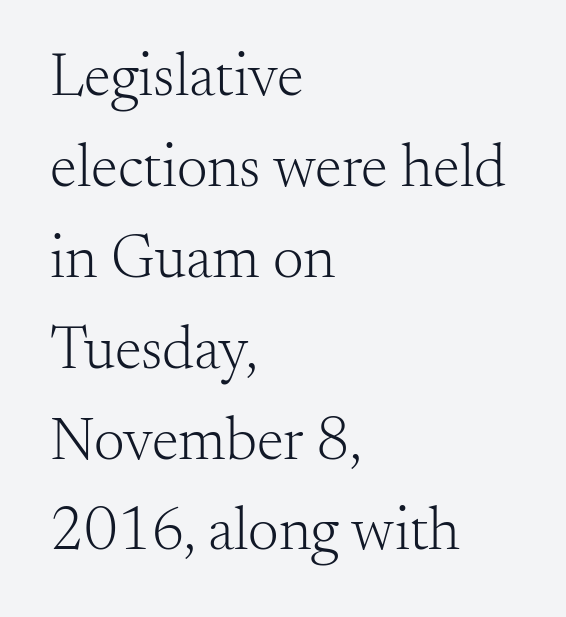
{"serif": "yes", "italic": "no", "bold": "no", "weight": "light", "width": "normal", "stroke_contrast": "medium", "x_height": "small", "monospaced": "no", "underline": "no", "align": "left", "line_spacing": "normal", "line_spacing_ratio": 1.49, "letter_spacing": "normal", "letter_spacing_em": 0.0, "glyph_px": 61}
